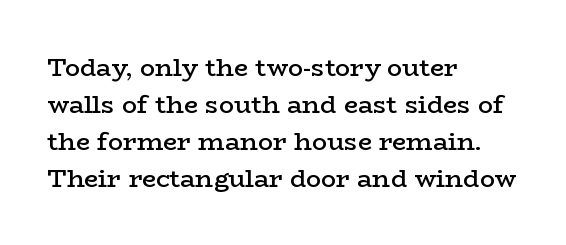
Q: Is the text bold? A: Semi-bold.
Q: Is the text italic (slanted)? A: No, it is upright.
Q: Is the text underlined? A: No.
Q: How is the paragraph aligned? A: Left-aligned.
Q: Is the spacing between letters normal or unusually wide? A: Normal.
Q: Is the spacing between lines tight, normal or loose? A: Normal.
